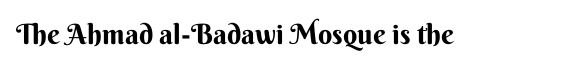
Q: Is the text bold? A: Yes.
Q: Is the text italic (slanted)? A: No, it is upright.
Q: Is the typeface a serif or a sans-serif typeface? A: Sans-serif.
Q: Is the text underlined? A: No.
Q: Is the spacing between letters normal or unusually wide? A: Normal.
Q: Width (condensed, normal, or wide)? A: Normal.
Q: Stroke contrast? A: Medium.
Q: x-height? A: Small.
Q: Monospaced? A: No.
